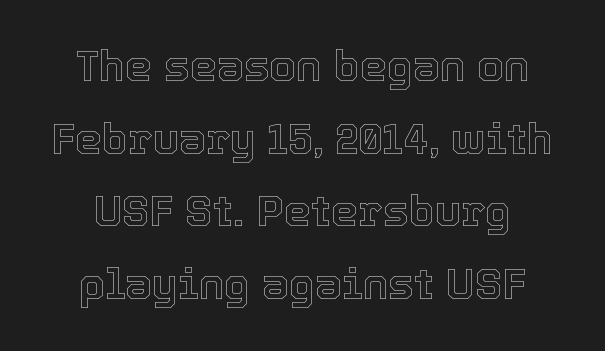
The font's upright variant was chosen for this text. Each letter keeps its own natural width here, so spacing adapts to shape. You could call the tracking neutral — neither tight nor loose. Words float on clear page, feet unadorned. Is there much room between lines? A standard amount, neither cramped nor airy.
